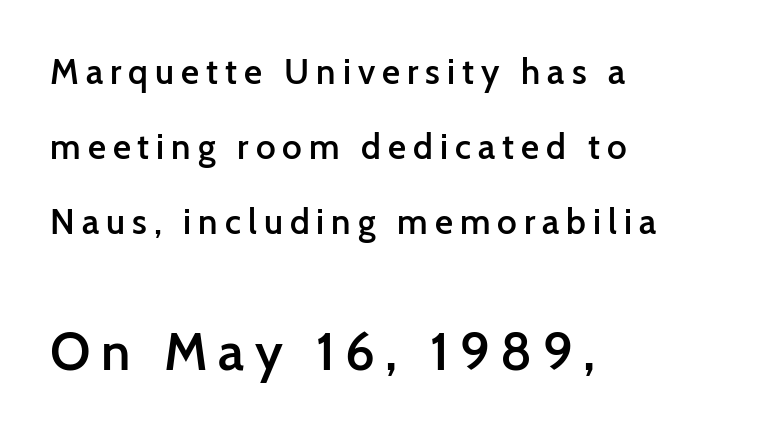
Q: Is the text bold? A: Semi-bold.
Q: Is the text italic (slanted)? A: No, it is upright.
Q: Is the typeface a serif or a sans-serif typeface? A: Sans-serif.
Q: Is the text underlined? A: No.
Q: How is the paragraph aligned? A: Left-aligned.
Q: Is the spacing between letters normal or unusually wide? A: Unusually wide.
Q: Is the spacing between lines tight, normal or loose? A: Loose.
Q: Which block of text is set in a larger size, the first (top) or the second (bottom)? A: The second (bottom) one.
Q: Width (condensed, normal, or wide)? A: Normal.
Q: Stroke contrast? A: Low.
Q: x-height? A: Medium.
Q: Monospaced? A: No.
